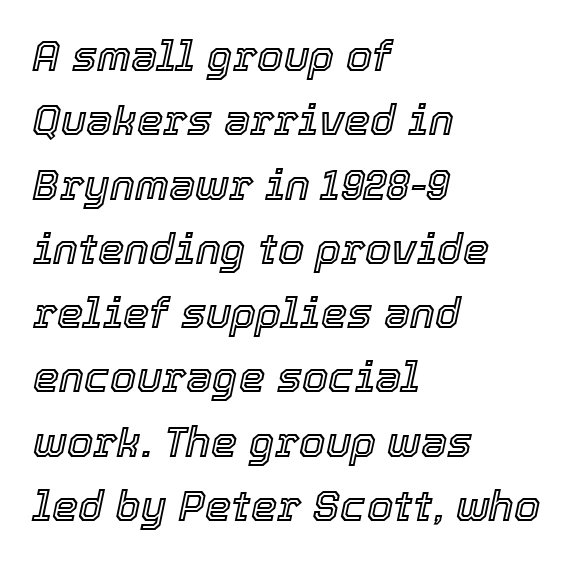
The image shows 42 px text type, italic (leaning right); set left-aligned, normal line spacing (1.53x), normal letter spacing, not underlined; a medium x-height.
